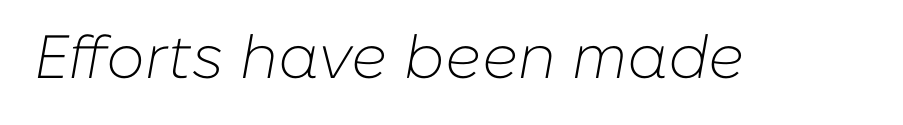
The image shows 61 px light type, italic (leaning right); set normal letter spacing, not underlined; low stroke contrast and a medium x-height.
